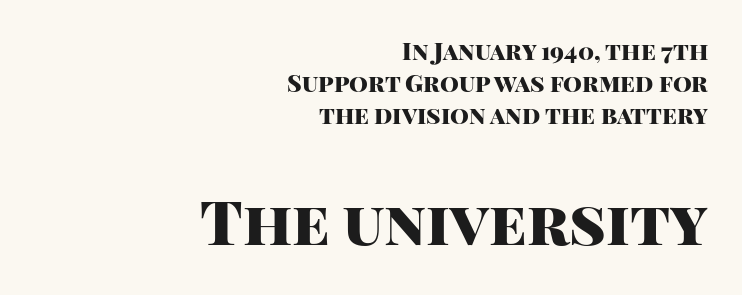
Q: Is the text bold? A: Yes.
Q: Is the text italic (slanted)? A: No, it is upright.
Q: Is the typeface a serif or a sans-serif typeface? A: Sans-serif.
Q: Is the text underlined? A: No.
Q: How is the paragraph aligned? A: Right-aligned.
Q: Is the spacing between letters normal or unusually wide? A: Normal.
Q: Is the spacing between lines tight, normal or loose? A: Normal.
Q: Which block of text is set in a larger size, the first (top) or the second (bottom)? A: The second (bottom) one.
Q: Width (condensed, normal, or wide)? A: Normal.
Q: Stroke contrast? A: High.
Q: x-height? A: Large.
Q: Monospaced? A: No.
